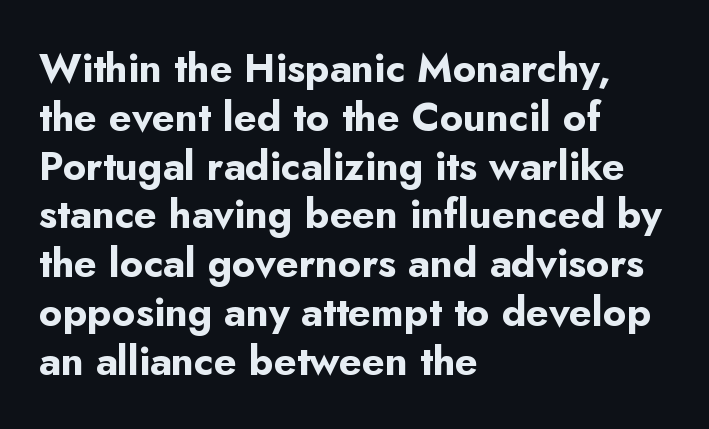
{"serif": "no", "italic": "no", "bold": "yes", "weight": "bold", "width": "normal", "stroke_contrast": "low", "x_height": "small", "monospaced": "no", "underline": "no", "align": "left", "line_spacing_ratio": 1.22, "letter_spacing": "normal", "letter_spacing_em": 0.0, "glyph_px": 40}
